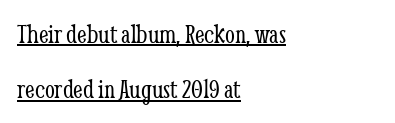
Character widths vary here, with narrow letters taking less room than wide ones. One glance says open: line gaps are wider than usual. Tracking value appears to be zero — textbook default spacing. No italicization has been applied; the sample stays upright. Heaviness? Minimal to ordinary, like unemphasized prose.
